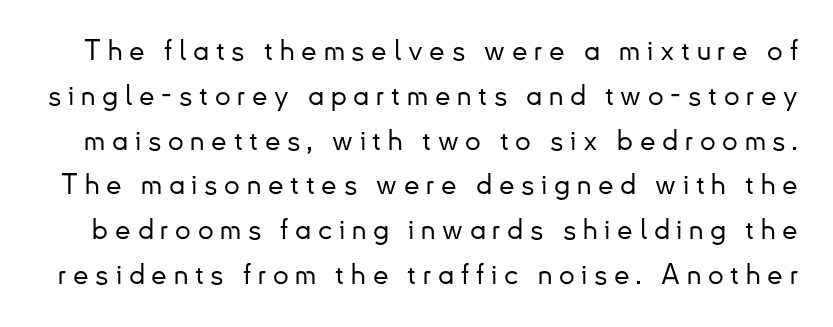
A typesetter would call this leading conventional body-copy spacing. This sample uses a sans-serif face. Is there any slant? The stems are plumb. Here the designer chose a conventional face with non-uniform glyph widths. Decoration check: the copy has no underline. The line texture is sparse and dotted thanks to wide tracking.
